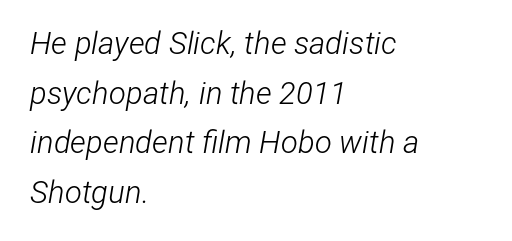
Q: Is the text bold? A: No.
Q: Is the text italic (slanted)? A: Yes, it leans right by about 12 degrees.
Q: Is the text underlined? A: No.
Q: How is the paragraph aligned? A: Left-aligned.
Q: Is the spacing between letters normal or unusually wide? A: Normal.
Q: Is the spacing between lines tight, normal or loose? A: Normal.
Q: Width (condensed, normal, or wide)? A: Condensed.
Q: Stroke contrast? A: Low.
Q: x-height? A: Medium.
Q: Monospaced? A: No.
